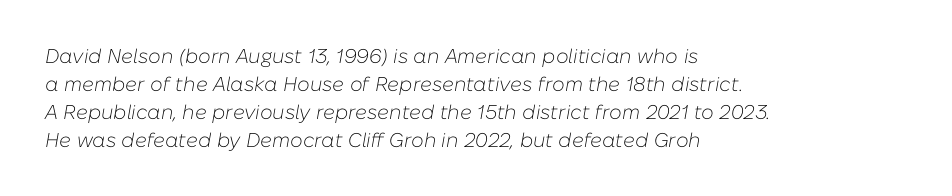
{"italic": "yes", "lean": "right", "slant_degrees": 10, "bold": "no", "underline": "no", "align": "left", "line_spacing": "normal", "line_spacing_ratio": 1.4, "letter_spacing": "normal", "letter_spacing_em": 0.0, "glyph_px": 20}
